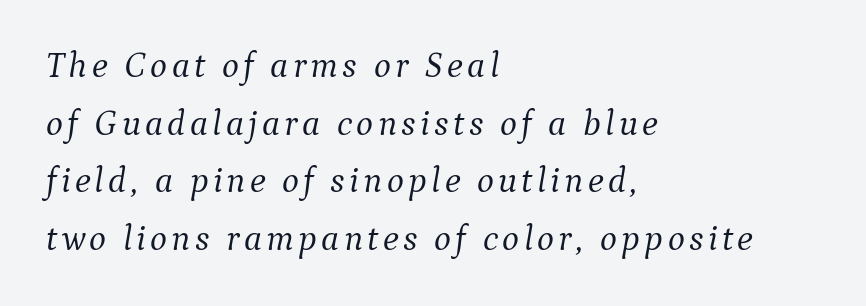
The image shows 36 px light serif type, italic (leaning right); set left-aligned, normal line spacing (1.6x), not underlined; medium stroke contrast and a medium x-height.
